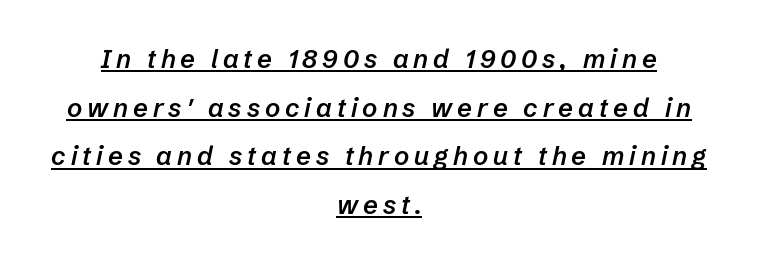
Q: Is the text bold? A: Semi-bold.
Q: Is the text italic (slanted)? A: Yes, it leans right by about 12 degrees.
Q: Is the text underlined? A: Yes.
Q: How is the paragraph aligned? A: Centered.
